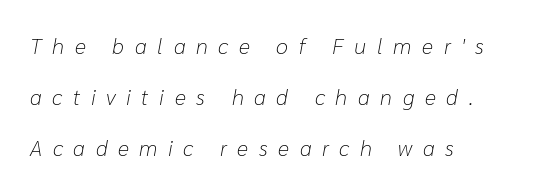
Q: Is the text bold? A: No.
Q: Is the text italic (slanted)? A: Yes, it leans right by about 10 degrees.
Q: Is the text underlined? A: No.
Q: How is the paragraph aligned? A: Left-aligned.
Q: Is the spacing between letters normal or unusually wide? A: Unusually wide.
Q: Is the spacing between lines tight, normal or loose? A: Loose.
